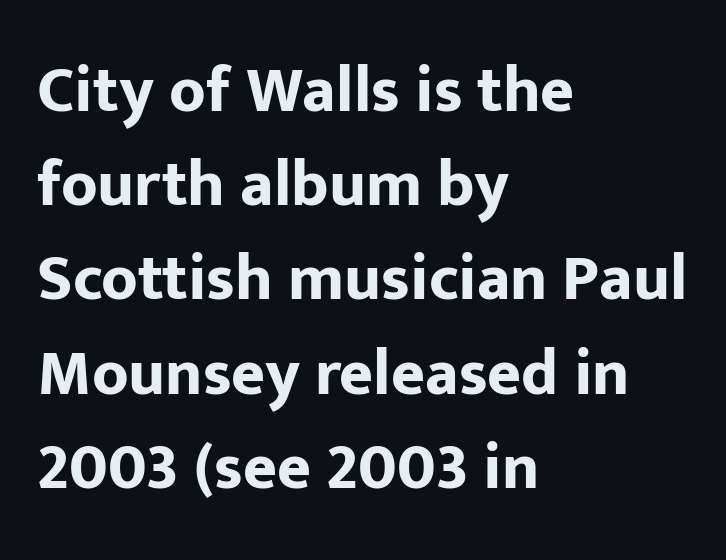
Q: Is the text bold? A: Yes.
Q: Is the text italic (slanted)? A: No, it is upright.
Q: Is the typeface a serif or a sans-serif typeface? A: Sans-serif.
Q: Is the text underlined? A: No.
Q: How is the paragraph aligned? A: Left-aligned.
Q: Is the spacing between letters normal or unusually wide? A: Normal.
Q: Is the spacing between lines tight, normal or loose? A: Normal.
Q: Width (condensed, normal, or wide)? A: Normal.
Q: Stroke contrast? A: Low.
Q: x-height? A: Medium.
Q: Monospaced? A: No.
